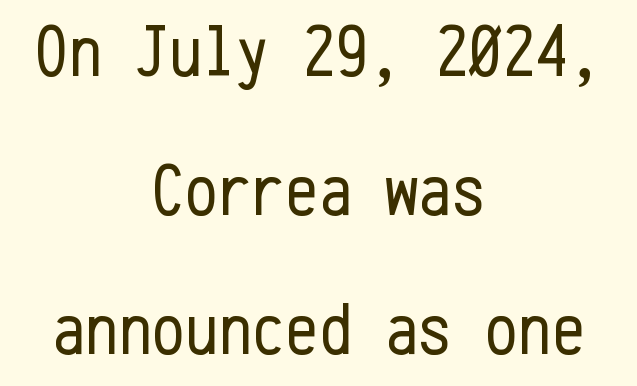
Q: Is the text bold? A: No.
Q: Is the text italic (slanted)? A: No, it is upright.
Q: Is the typeface a serif or a sans-serif typeface? A: Sans-serif.
Q: Is the text underlined? A: No.
Q: How is the paragraph aligned? A: Centered.
Q: Is the spacing between letters normal or unusually wide? A: Normal.
Q: Width (condensed, normal, or wide)? A: Condensed.
Q: Stroke contrast? A: Low.
Q: x-height? A: Medium.
Q: Monospaced? A: Yes.
